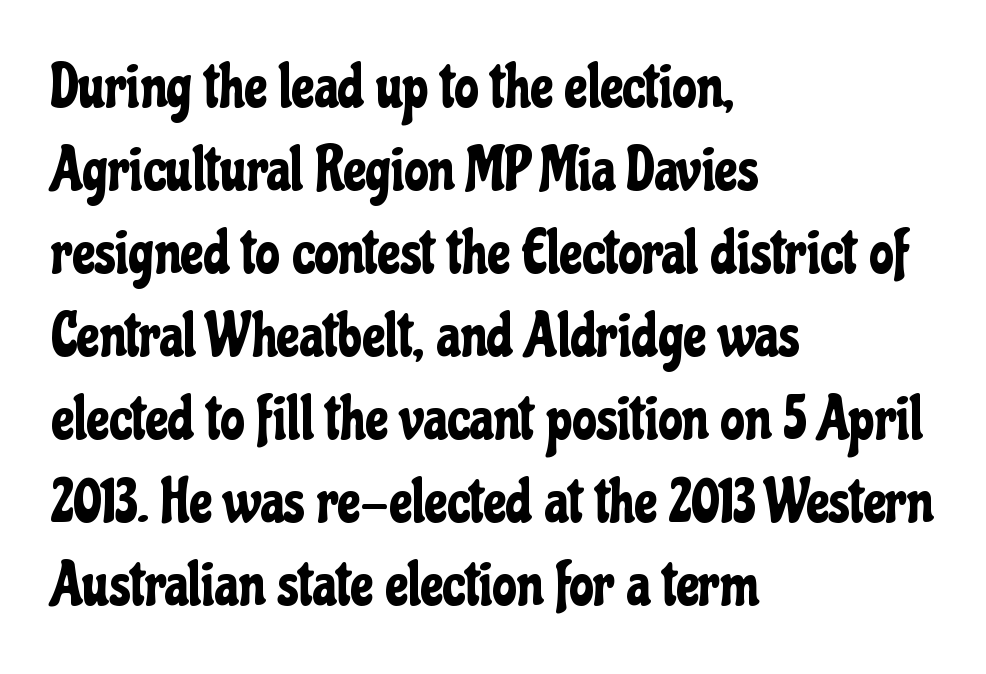
A bare baseline throughout the passage. Summary of vertical rhythm: regular, with standard interline spacing. What stands out about the letter spacing? Nothing — it is the standard amount. Reading down the block, your eye returns to a fixed left position each line. The face used here is proportionally spaced, like ordinary book or web type. Every stem runs plumb, perpendicular to the baseline.
